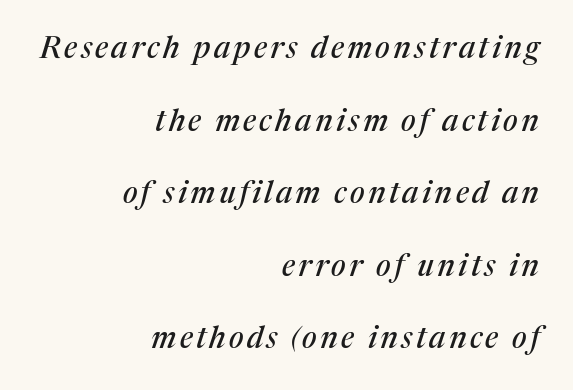
The image shows 30 px serif type, italic (leaning right); set right-aligned, loose line spacing (2.42x), not underlined; medium stroke contrast and a medium x-height.
